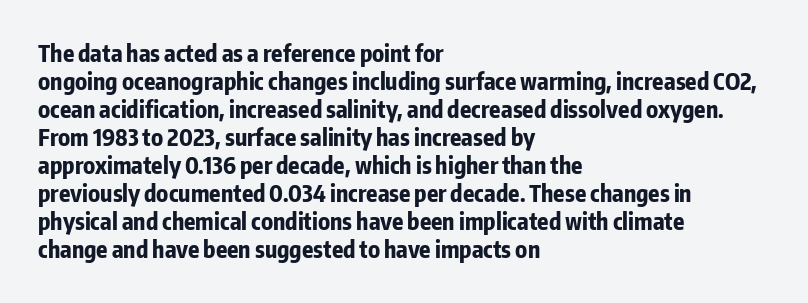
Look at the stroke-to-counter ratio: heavy, a bold. Ordinary non-slanted type is in use. The baseline area is clear. The setting favours the left margin, as ordinary paragraphs usually do. Look at the tracking — it's just the regular setting, nothing added.
